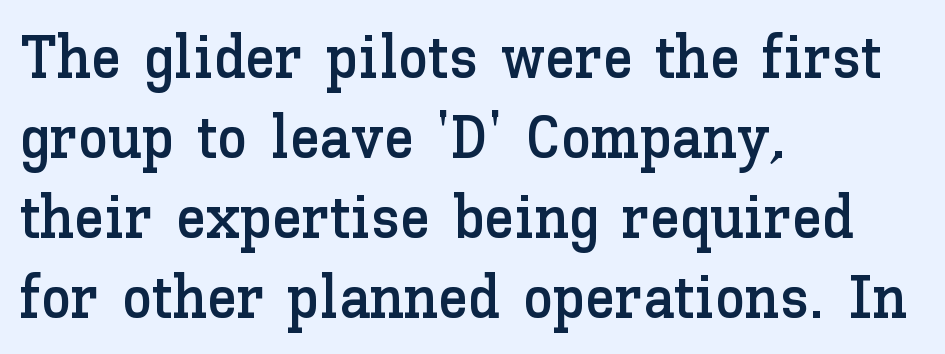
Q: Is the text italic (slanted)? A: No, it is upright.
Q: Is the text underlined? A: No.
Q: How is the paragraph aligned? A: Left-aligned.
Q: Is the spacing between letters normal or unusually wide? A: Normal.
Q: Is the spacing between lines tight, normal or loose? A: Normal.
Q: Width (condensed, normal, or wide)? A: Normal.
Q: Stroke contrast? A: Low.
Q: x-height? A: Medium.
Q: Monospaced? A: No.
